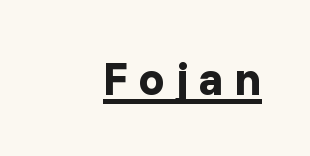
{"serif": "no", "italic": "no", "bold": "yes", "weight": "bold", "width": "normal", "stroke_contrast": "low", "x_height": "medium", "monospaced": "no", "underline": "yes", "align": "right", "letter_spacing": "wide", "letter_spacing_em": 0.23, "glyph_px": 46}
